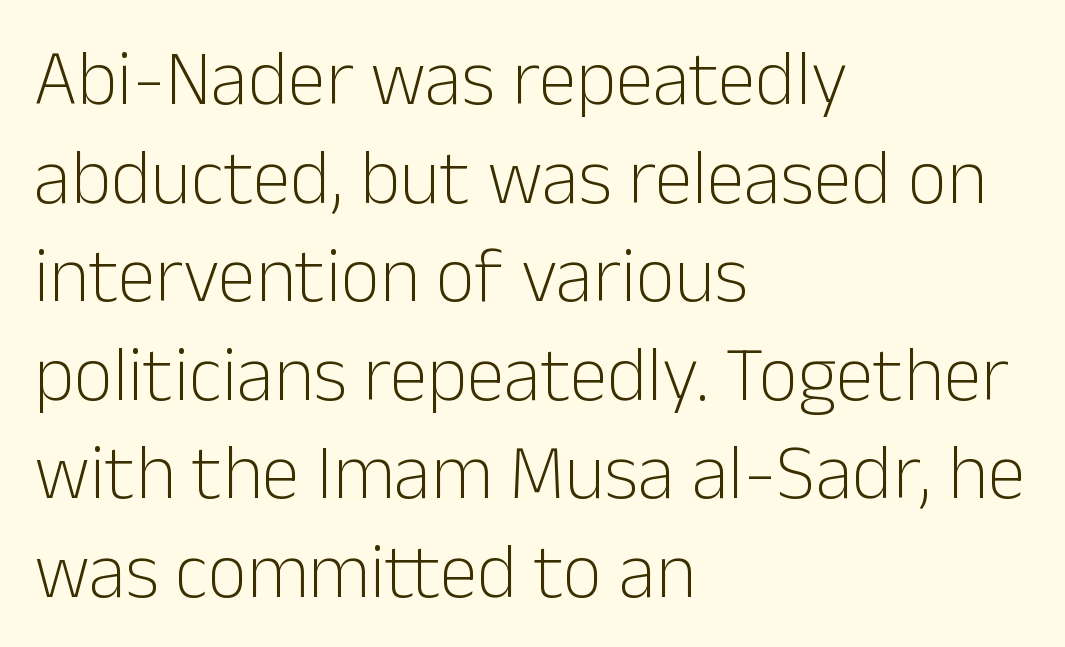
Q: Is the text bold? A: No.
Q: Is the text italic (slanted)? A: No, it is upright.
Q: Is the typeface a serif or a sans-serif typeface? A: Sans-serif.
Q: Is the text underlined? A: No.
Q: How is the paragraph aligned? A: Left-aligned.
Q: Is the spacing between letters normal or unusually wide? A: Normal.
Q: Is the spacing between lines tight, normal or loose? A: Normal.
Q: Width (condensed, normal, or wide)? A: Normal.
Q: Stroke contrast? A: Low.
Q: x-height? A: Medium.
Q: Monospaced? A: No.
